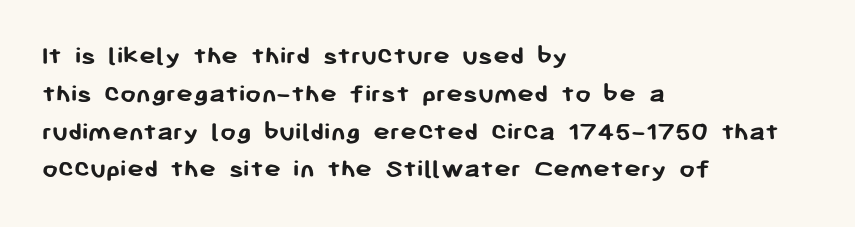
Q: Is the text bold? A: Yes.
Q: Is the text italic (slanted)? A: No, it is upright.
Q: Is the typeface a serif or a sans-serif typeface? A: Sans-serif.
Q: Is the text underlined? A: No.
Q: How is the paragraph aligned? A: Left-aligned.
Q: Is the spacing between letters normal or unusually wide? A: Normal.
Q: Is the spacing between lines tight, normal or loose? A: Normal.
Q: Width (condensed, normal, or wide)? A: Normal.
Q: Stroke contrast? A: Low.
Q: x-height? A: Medium.
Q: Monospaced? A: No.
